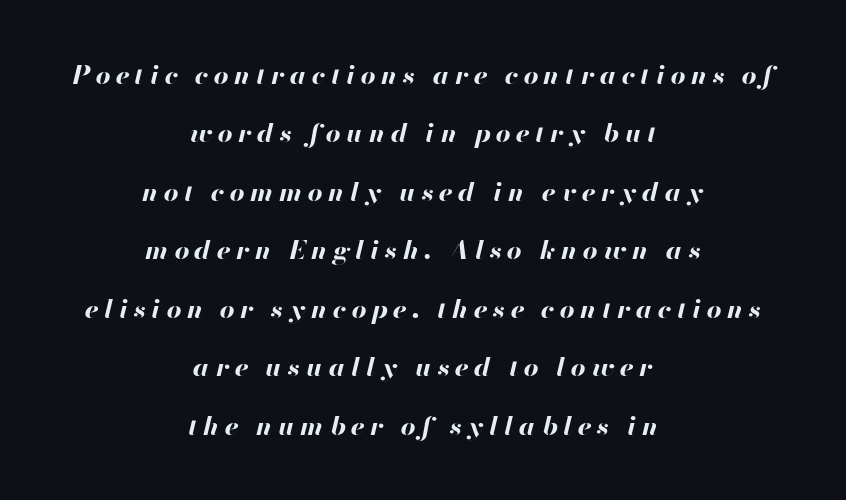
Q: Is the text bold? A: Yes.
Q: Is the text italic (slanted)? A: Yes, it leans right by about 13 degrees.
Q: Is the text underlined? A: No.
Q: How is the paragraph aligned? A: Centered.
Q: Is the spacing between letters normal or unusually wide? A: Unusually wide.
Q: Is the spacing between lines tight, normal or loose? A: Loose.
